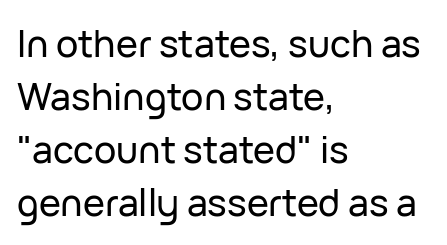
Q: Is the text italic (slanted)? A: No, it is upright.
Q: Is the typeface a serif or a sans-serif typeface? A: Sans-serif.
Q: Is the text underlined? A: No.
Q: How is the paragraph aligned? A: Left-aligned.
Q: Is the spacing between letters normal or unusually wide? A: Normal.
Q: Is the spacing between lines tight, normal or loose? A: Normal.
Q: Width (condensed, normal, or wide)? A: Normal.
Q: Stroke contrast? A: Low.
Q: x-height? A: Medium.
Q: Monospaced? A: No.
